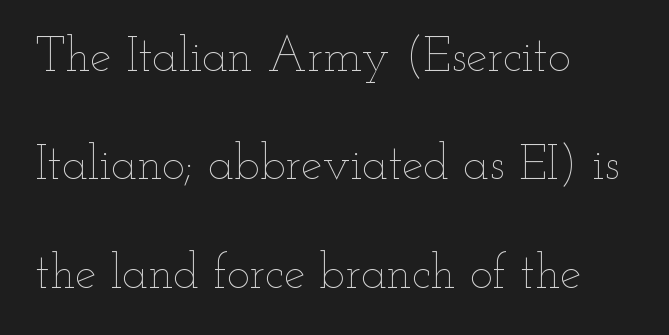
{"italic": "no", "bold": "no", "weight": "thin", "width": "wide", "stroke_contrast": "low", "x_height": "small", "monospaced": "no", "underline": "no", "align": "left", "line_spacing": "loose", "line_spacing_ratio": 2.26, "letter_spacing": "normal", "letter_spacing_em": 0.0, "glyph_px": 48}
